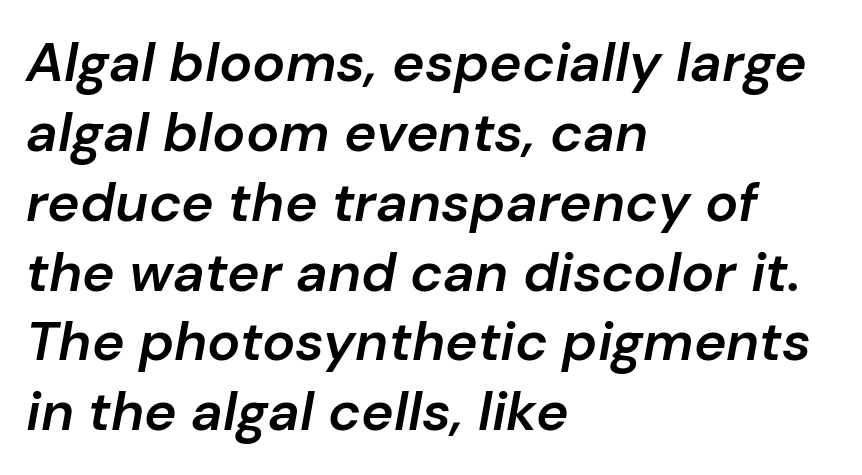
{"italic": "yes", "lean": "right", "slant_degrees": 10, "bold": "semi", "weight": "semibold", "width": "normal", "stroke_contrast": "low", "x_height": "medium", "monospaced": "no", "underline": "no", "align": "left", "line_spacing": "normal", "line_spacing_ratio": 1.27, "letter_spacing": "normal", "letter_spacing_em": 0.0, "glyph_px": 55}
